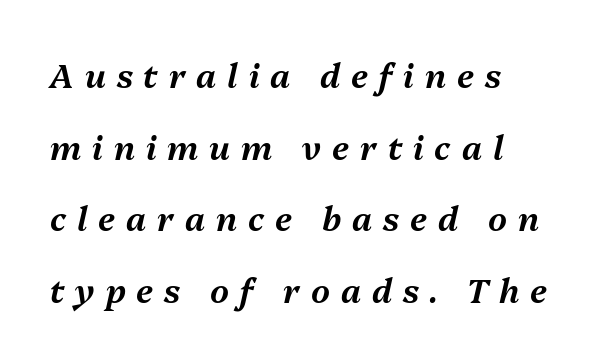
{"italic": "yes", "lean": "right", "slant_degrees": 13, "width": "normal", "stroke_contrast": "medium", "x_height": "medium", "monospaced": "no", "underline": "no", "align": "left", "line_spacing": "loose", "line_spacing_ratio": 2.17, "letter_spacing": "wide", "letter_spacing_em": 0.33, "glyph_px": 33}
